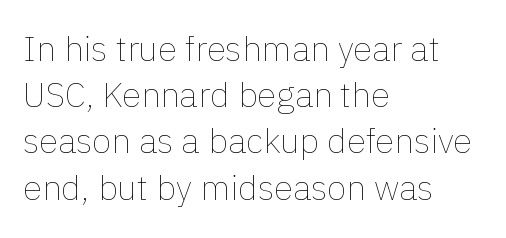
What stands out about the letter spacing? Nothing — it is the standard amount. Rows of type keep a routine distance in the vertical direction. Is there any slant? The stems are plumb. Summary of weight: not heavy and not bold. Type without underlining. Reading down the block, your eye returns to a fixed left position each line.
